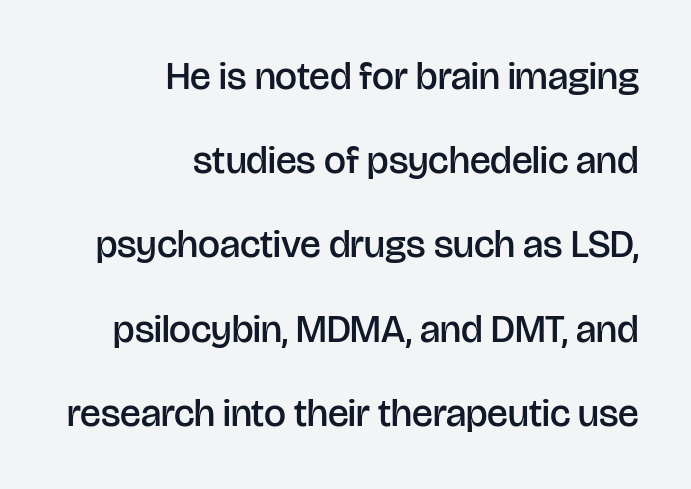
The image shows 39 px semibold sans-serif type, upright; set right-aligned, loose line spacing (2.16x), normal letter spacing, not underlined; low stroke contrast and a large x-height.
